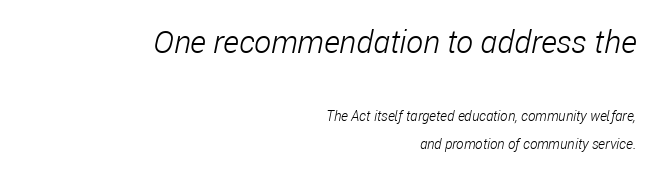
The image shows 32 px light, condensed type, italic (leaning right); set right-aligned, loose line spacing (1.98x), normal letter spacing, not underlined; the first (top) block is 2.29x larger; low stroke contrast and a medium x-height.
